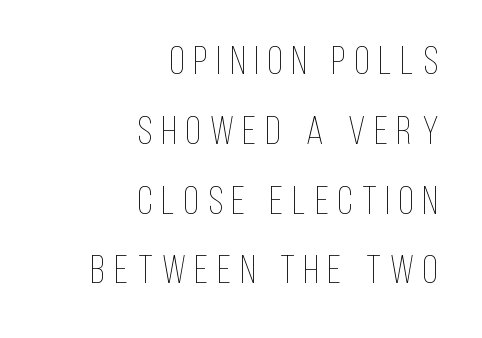
The image shows 39 px thin, condensed type, upright; set right-aligned, line spacing 1.79x, unusually wide letter spacing (+0.24 em), not underlined; low stroke contrast and a large x-height.
